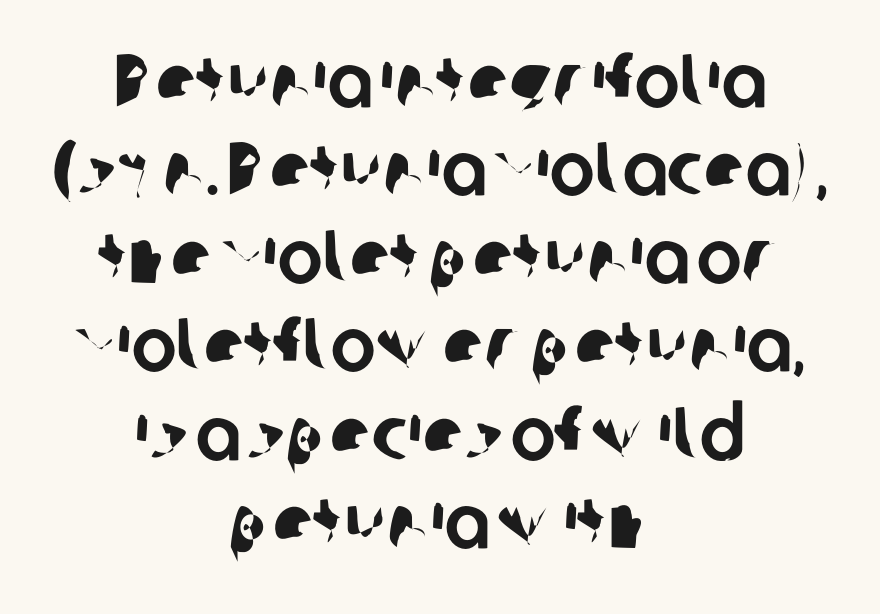
The image shows 76 px sans-serif type; set centered, line spacing 1.16x, normal letter spacing, not underlined; low stroke contrast and a medium x-height.
